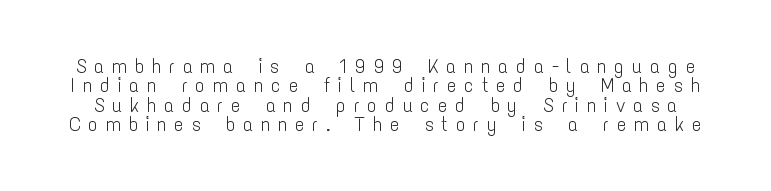
The image shows 20 px text type, upright; set tight line spacing (0.97x), unusually wide letter spacing (+0.38 em), not underlined.
